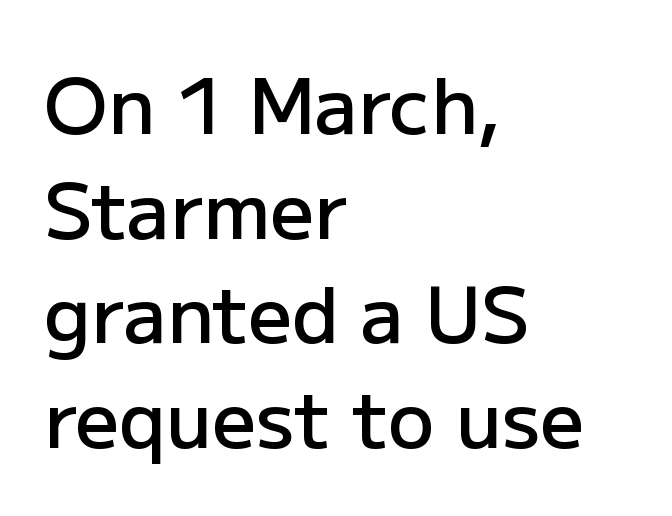
Spacing between characters is what you'd get straight out of the box. The face used here is proportionally spaced, like ordinary book or web type. The space beneath each line is pristine and unruled. The passage is arranged the way most books set body copy — flush left.
